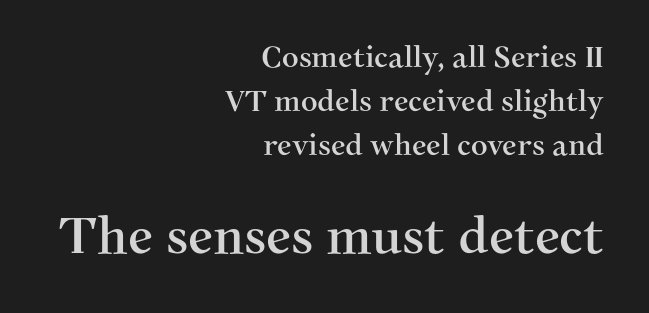
The image shows 50 px serif type, upright; set right-aligned, normal line spacing (1.51x), normal letter spacing, not underlined; the second (bottom) block is 1.72x larger; medium stroke contrast and a medium x-height.
